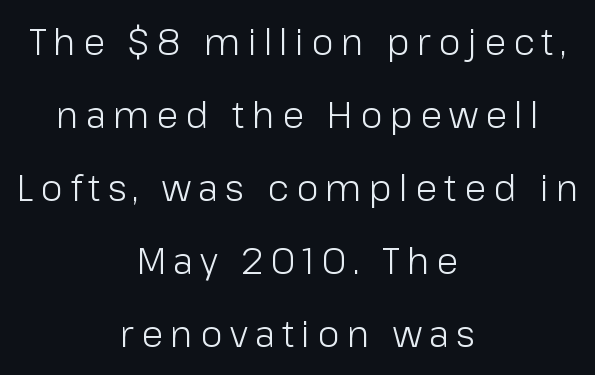
Short note: letters widely spaced. Just letters on the line, the space beneath them empty. Stroke thickness stays within the range of a standard reading face or lighter. A roman cut, with each character standing at attention. I'd call this a sans setting — the letters go barefoot.
